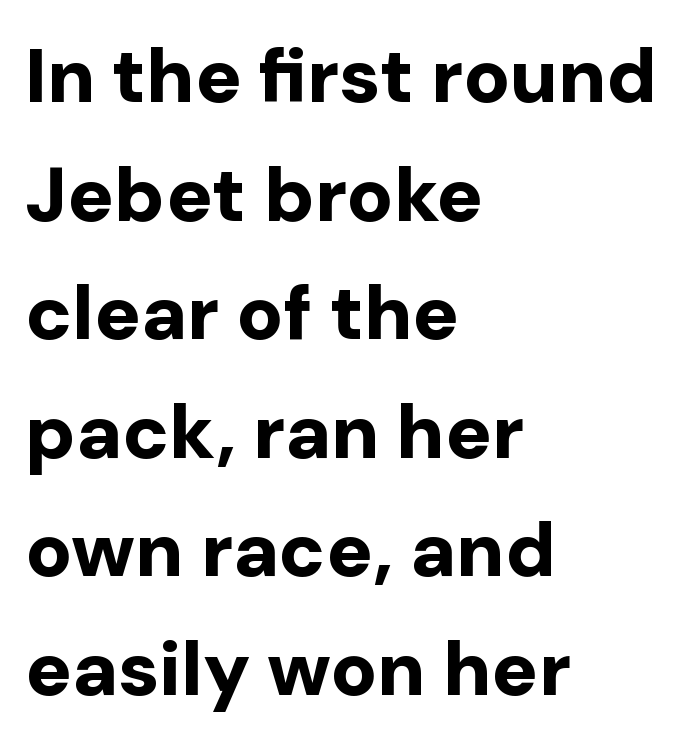
The face used here is proportionally spaced, like ordinary book or web type. The rag falls on the right side of this text block. Every stem runs plumb, perpendicular to the baseline. Beneath every word, the page is bare. Strokes here are thick enough to call this a true bold.
